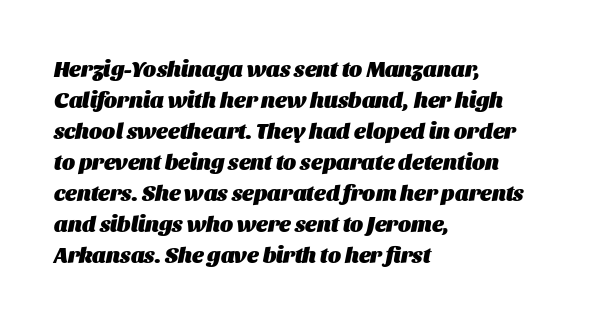
{"italic": "yes", "lean": "right", "slant_degrees": 11, "bold": "yes", "underline": "no", "align": "left", "line_spacing": "normal", "line_spacing_ratio": 1.41, "letter_spacing": "normal", "letter_spacing_em": 0.0, "glyph_px": 22}
